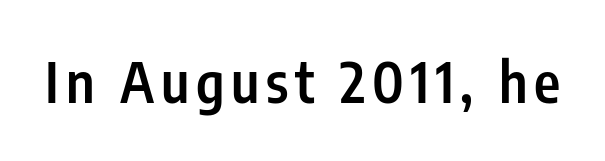
The image shows 56 px semibold, condensed sans-serif type, upright; set not underlined; low stroke contrast and a medium x-height.
